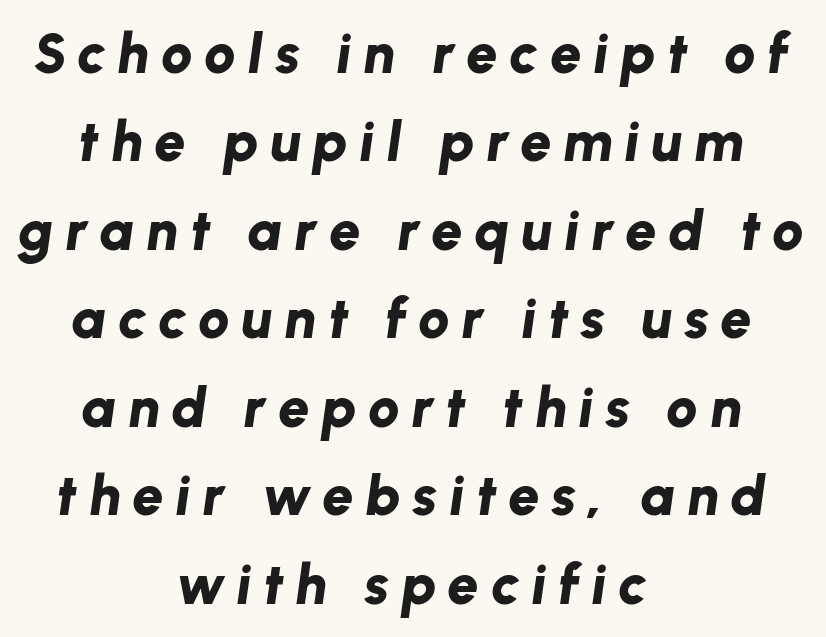
Q: Is the text bold? A: Yes.
Q: Is the text italic (slanted)? A: Yes, it leans right by about 8 degrees.
Q: Is the text underlined? A: No.
Q: How is the paragraph aligned? A: Centered.
Q: Is the spacing between letters normal or unusually wide? A: Unusually wide.
Q: Is the spacing between lines tight, normal or loose? A: Normal.
Q: Width (condensed, normal, or wide)? A: Normal.
Q: Stroke contrast? A: Low.
Q: x-height? A: Medium.
Q: Monospaced? A: No.
